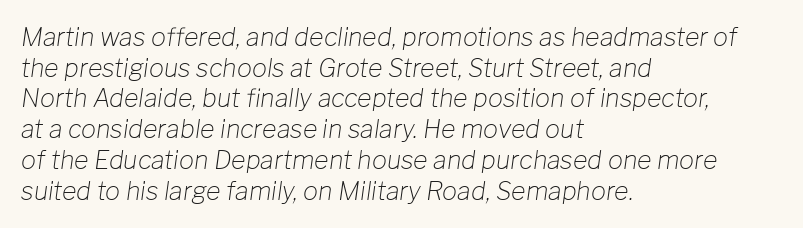
Q: Is the text bold? A: No.
Q: Is the text italic (slanted)? A: Yes, it leans right by about 8 degrees.
Q: Is the text underlined? A: No.
Q: How is the paragraph aligned? A: Left-aligned.
Q: Is the spacing between letters normal or unusually wide? A: Normal.
